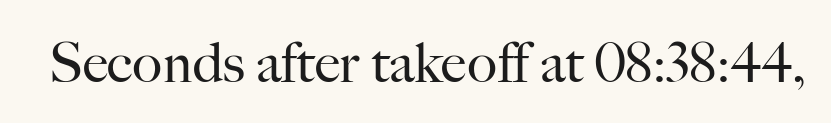
Q: Is the text bold? A: No.
Q: Is the text italic (slanted)? A: No, it is upright.
Q: Is the typeface a serif or a sans-serif typeface? A: Serif.
Q: Is the text underlined? A: No.
Q: Is the spacing between letters normal or unusually wide? A: Normal.
Q: Width (condensed, normal, or wide)? A: Normal.
Q: Stroke contrast? A: High.
Q: x-height? A: Small.
Q: Monospaced? A: No.
